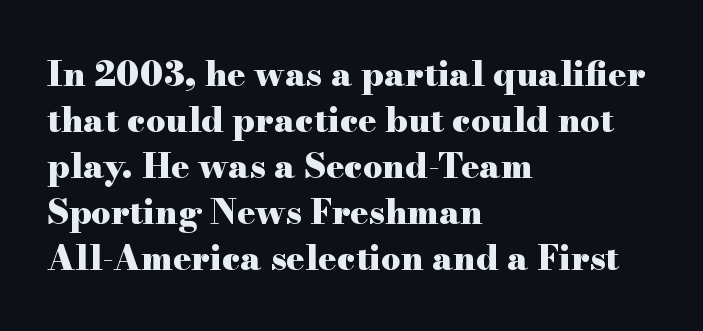
Compared with an ordinary text face, these strokes are far heavier — a full bold. Looks like regular typesetting: each glyph gets only the width it needs. Teacher's note: observe the even left margin — that is flush-left alignment. Every stem runs plumb, perpendicular to the baseline. Regarding leading, the lines here are spaced in the standard way.
